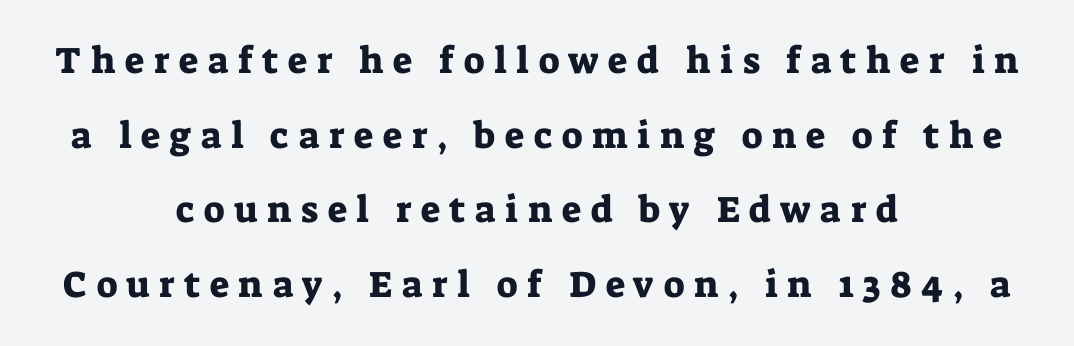
Q: Is the text italic (slanted)? A: No, it is upright.
Q: Is the typeface a serif or a sans-serif typeface? A: Serif.
Q: Is the text underlined? A: No.
Q: How is the paragraph aligned? A: Centered.
Q: Is the spacing between letters normal or unusually wide? A: Unusually wide.
Q: Is the spacing between lines tight, normal or loose? A: Loose.
Q: Width (condensed, normal, or wide)? A: Normal.
Q: Stroke contrast? A: Low.
Q: x-height? A: Medium.
Q: Monospaced? A: No.
